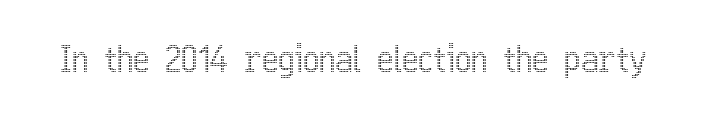
Q: Is the text italic (slanted)? A: No, it is upright.
Q: Is the text underlined? A: No.
Q: Is the spacing between letters normal or unusually wide? A: Normal.
Q: Width (condensed, normal, or wide)? A: Condensed.
Q: x-height? A: Medium.
Q: Monospaced? A: No.
